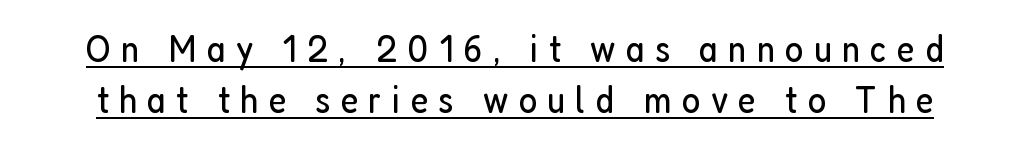
{"serif": "no", "italic": "no", "bold": "no", "weight": "regular", "width": "condensed", "stroke_contrast": "low", "x_height": "medium", "monospaced": "no", "underline": "yes", "line_spacing": "normal", "line_spacing_ratio": 1.3, "letter_spacing": "wide", "letter_spacing_em": 0.26, "glyph_px": 39}
